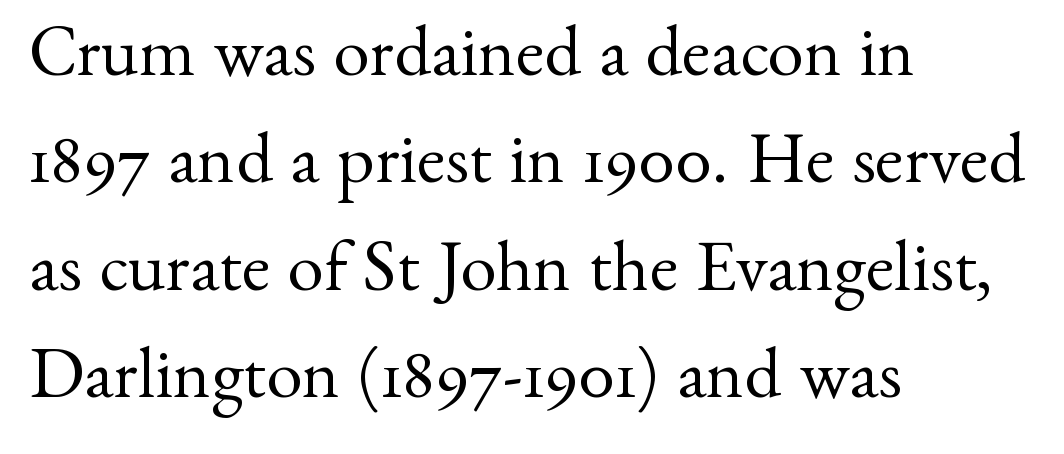
Q: Is the text bold? A: No.
Q: Is the text italic (slanted)? A: No, it is upright.
Q: Is the typeface a serif or a sans-serif typeface? A: Serif.
Q: Is the text underlined? A: No.
Q: How is the paragraph aligned? A: Left-aligned.
Q: Is the spacing between letters normal or unusually wide? A: Normal.
Q: Is the spacing between lines tight, normal or loose? A: Normal.
Q: Width (condensed, normal, or wide)? A: Normal.
Q: Stroke contrast? A: Medium.
Q: x-height? A: Small.
Q: Monospaced? A: No.
